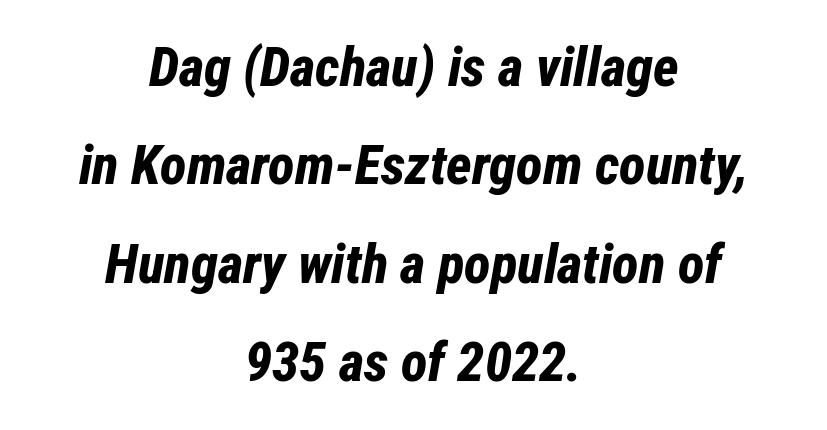
Q: Is the text bold? A: Yes.
Q: Is the text italic (slanted)? A: Yes, it leans right by about 12 degrees.
Q: Is the text underlined? A: No.
Q: How is the paragraph aligned? A: Centered.
Q: Is the spacing between letters normal or unusually wide? A: Normal.
Q: Width (condensed, normal, or wide)? A: Condensed.
Q: Stroke contrast? A: Low.
Q: x-height? A: Medium.
Q: Monospaced? A: No.
